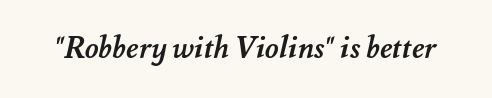
Here the glyphs are tracked normally, forming tight word shapes. Unmarked baselines from the first word to the last. How heavy is the stroke? Heavy — this is a bold. Proportional: the letters do not fall into vertical columns.
